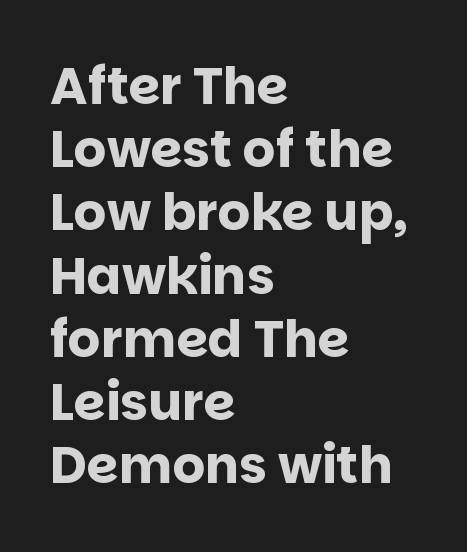
Q: Is the text bold? A: Yes.
Q: Is the text italic (slanted)? A: No, it is upright.
Q: Is the typeface a serif or a sans-serif typeface? A: Sans-serif.
Q: Is the text underlined? A: No.
Q: How is the paragraph aligned? A: Left-aligned.
Q: Is the spacing between letters normal or unusually wide? A: Normal.
Q: Width (condensed, normal, or wide)? A: Normal.
Q: Stroke contrast? A: Low.
Q: x-height? A: Large.
Q: Monospaced? A: No.
